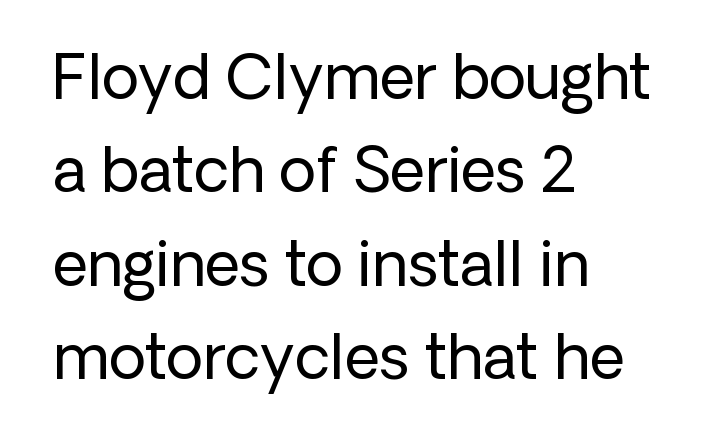
Underlining? Definitely not there. Does extra space separate the letters? No, they use regular spacing. This rendering employs a face without finishing strokes, i.e., a sans-serif. This sample is left-justified, so line endings fall wherever the words run out.
